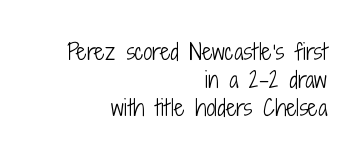
The image shows 22 px text type, upright; set right-aligned, normal line spacing (1.27x), normal letter spacing, not underlined.
